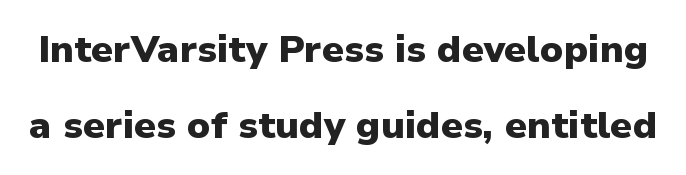
{"serif": "no", "italic": "no", "bold": "yes", "weight": "heavy", "width": "normal", "stroke_contrast": "low", "x_height": "medium", "monospaced": "no", "underline": "no", "line_spacing": "loose", "line_spacing_ratio": 1.99, "letter_spacing": "normal", "letter_spacing_em": 0.0, "glyph_px": 38}
